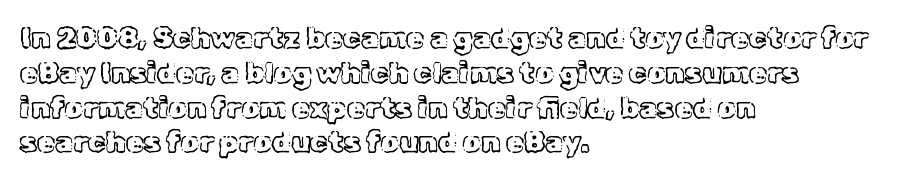
Horizontal alignment here is leftward, the default for most running prose. There is no visible air inserted between adjacent glyphs. The rendering uses natural spacing where letterforms have individual widths. Upright lettering throughout. Beneath every word, the page is bare.
